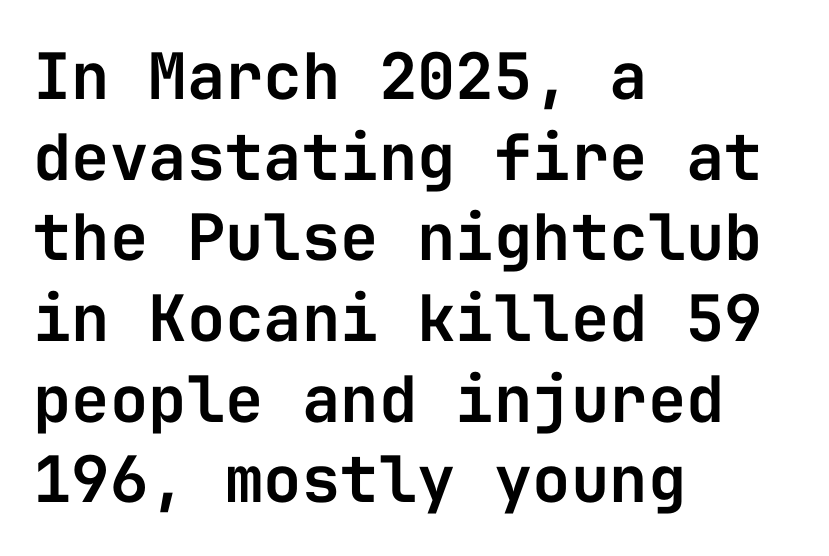
The paragraph has a hard left edge and a soft right edge. Do the letters lean? They stand straight. This sample has the even, mechanical cadence of fixed-width lettering. Whoever set this chose a conventional vertical rhythm.
